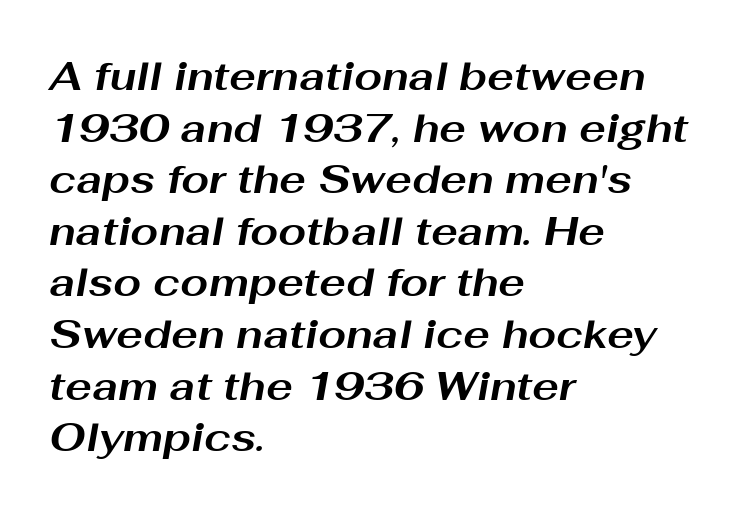
Q: Is the text bold? A: Yes.
Q: Is the text italic (slanted)? A: Yes, it leans right by about 10 degrees.
Q: Is the text underlined? A: No.
Q: How is the paragraph aligned? A: Left-aligned.
Q: Is the spacing between letters normal or unusually wide? A: Normal.
Q: Is the spacing between lines tight, normal or loose? A: Normal.
Q: Width (condensed, normal, or wide)? A: Wide.
Q: Stroke contrast? A: Medium.
Q: x-height? A: Medium.
Q: Monospaced? A: No.
